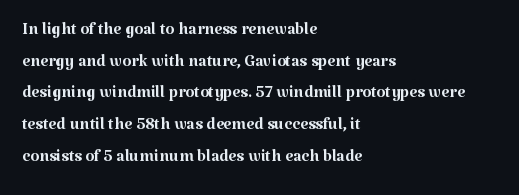
Q: Is the text bold? A: No.
Q: Is the text italic (slanted)? A: No, it is upright.
Q: Is the text underlined? A: No.
Q: How is the paragraph aligned? A: Left-aligned.
Q: Is the spacing between letters normal or unusually wide? A: Normal.
Q: Is the spacing between lines tight, normal or loose? A: Normal.
